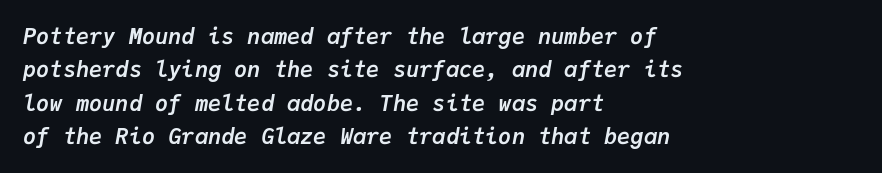
Glance below the letters and you will spot only blank space. Set as a true bold cut, around the 700 mark. These lines keep a tight, regular rhythm from letter to letter. Horizontally, the lines are justified to the leading edge only. Reading down the column, the eye jumps a familiar distance to each next line. Does the lettering tilt? It does — this is italic.
